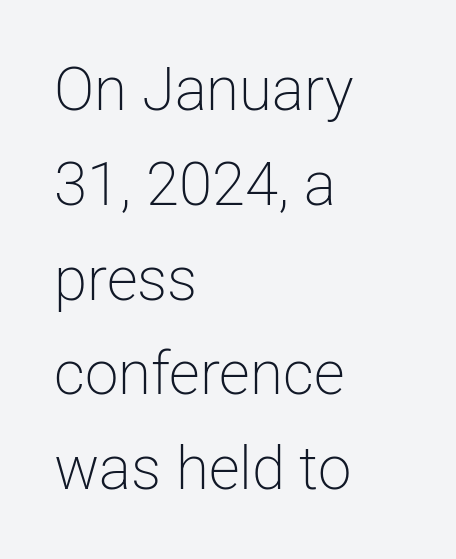
The image shows 60 px light sans-serif type, upright; set left-aligned, normal line spacing (1.58x), normal letter spacing, not underlined; low stroke contrast and a medium x-height.
